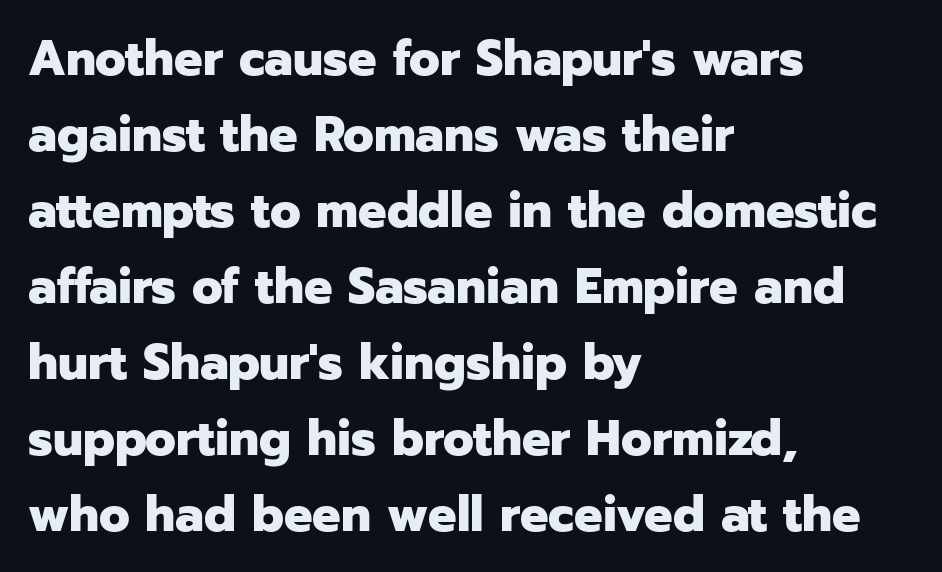
Casual observation: everything's shoved over to the left. The space between consecutive lines is moderate. Does extra space separate the letters? No, they use regular spacing. I'd call this a sans setting — the letters go barefoot. Caption: bold face, heavy strokes.
